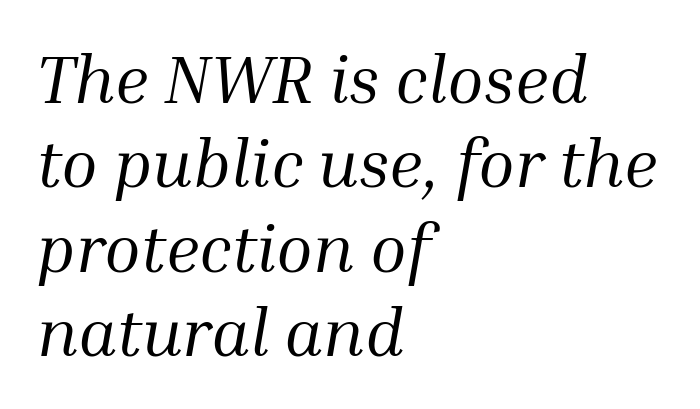
The image shows 67 px regular-weight serif type, italic (leaning right); set left-aligned, normal line spacing (1.26x), normal letter spacing, not underlined; medium stroke contrast and a medium x-height.
